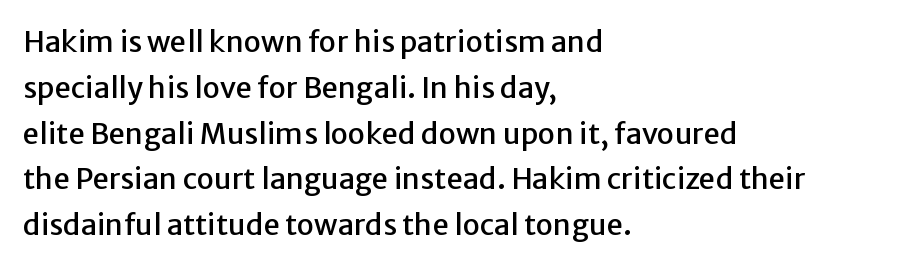
Typographically, this falls in the sans-serif category. Nobody touched the tracking dial on this one. These lines are set flush left with a ragged right edge. The specimen omits any rule beneath the text block's lines.
